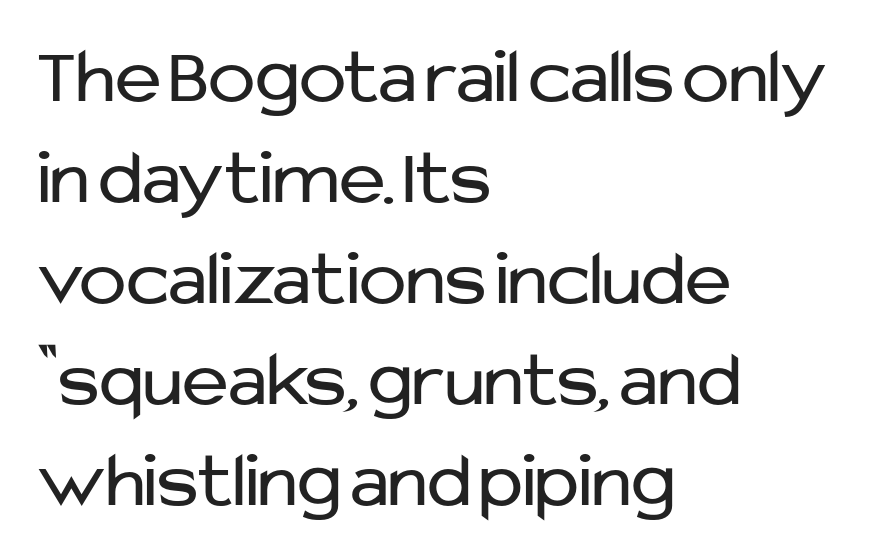
{"serif": "no", "italic": "no", "bold": "no", "weight": "regular", "width": "normal", "stroke_contrast": "low", "x_height": "medium", "monospaced": "no", "underline": "no", "align": "left", "line_spacing": "normal", "line_spacing_ratio": 1.28, "letter_spacing": "normal", "letter_spacing_em": 0.0, "glyph_px": 79}
